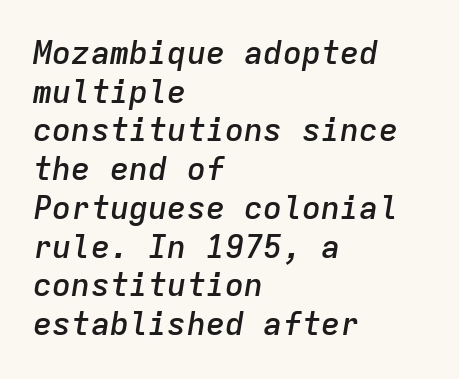
The image shows 32 px semibold type, italic (leaning right), monospaced; set left-aligned, line spacing 1.21x, normal letter spacing, not underlined; low stroke contrast and a medium x-height.
